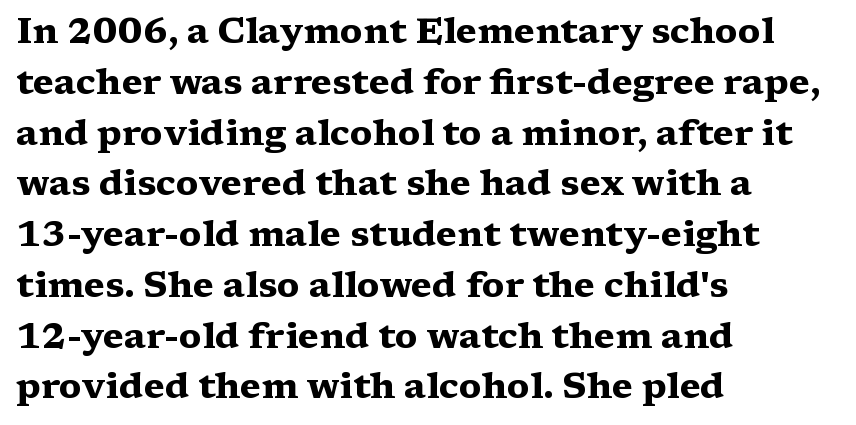
Q: Is the text bold? A: Yes.
Q: Is the text italic (slanted)? A: No, it is upright.
Q: Is the typeface a serif or a sans-serif typeface? A: Serif.
Q: Is the text underlined? A: No.
Q: How is the paragraph aligned? A: Left-aligned.
Q: Is the spacing between letters normal or unusually wide? A: Normal.
Q: Is the spacing between lines tight, normal or loose? A: Normal.
Q: Width (condensed, normal, or wide)? A: Wide.
Q: Stroke contrast? A: Medium.
Q: x-height? A: Medium.
Q: Monospaced? A: No.
